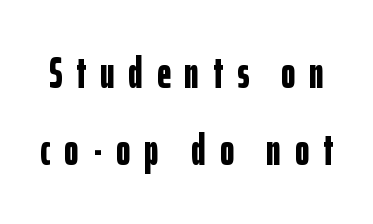
{"serif": "no", "italic": "no", "bold": "yes", "weight": "bold", "width": "condensed", "stroke_contrast": "low", "x_height": "medium", "monospaced": "no", "underline": "no", "line_spacing_ratio": 1.76, "letter_spacing": "wide", "letter_spacing_em": 0.31, "glyph_px": 44}
